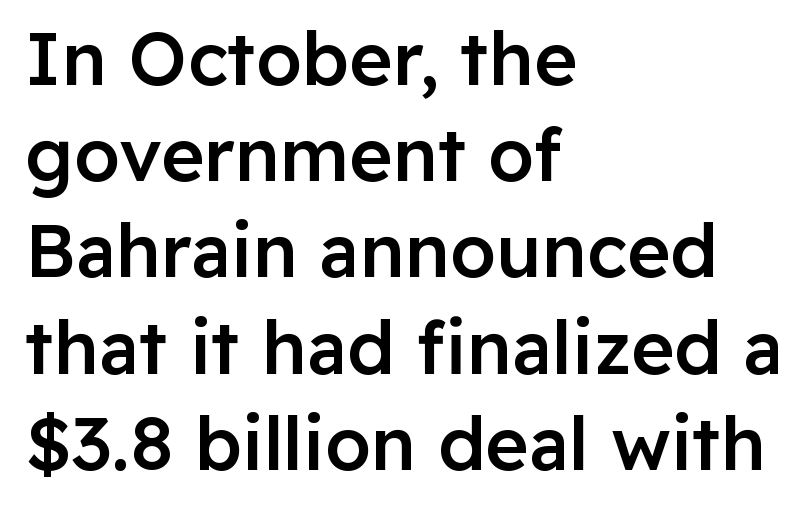
Q: Is the text bold? A: Semi-bold.
Q: Is the text italic (slanted)? A: No, it is upright.
Q: Is the typeface a serif or a sans-serif typeface? A: Sans-serif.
Q: Is the text underlined? A: No.
Q: How is the paragraph aligned? A: Left-aligned.
Q: Is the spacing between letters normal or unusually wide? A: Normal.
Q: Is the spacing between lines tight, normal or loose? A: Normal.
Q: Width (condensed, normal, or wide)? A: Normal.
Q: Stroke contrast? A: Low.
Q: x-height? A: Medium.
Q: Monospaced? A: No.
